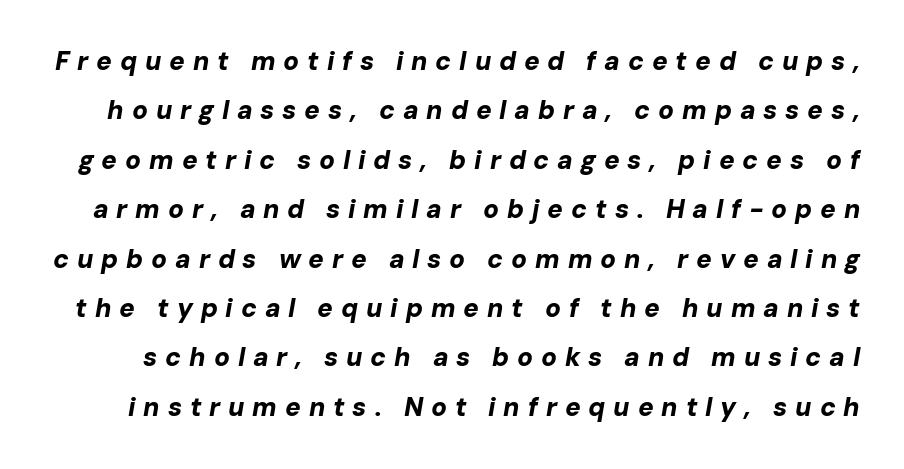
The image shows 26 px bold type, italic (leaning right); set loose line spacing (1.9x), unusually wide letter spacing (+0.3 em), not underlined.
